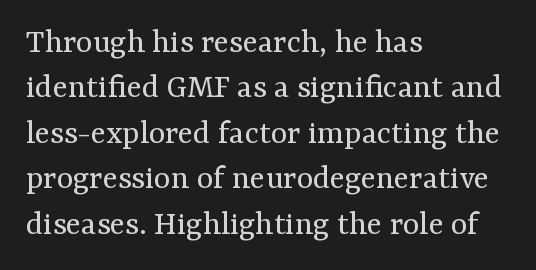
{"serif": "yes", "italic": "no", "bold": "no", "weight": "regular", "width": "normal", "stroke_contrast": "medium", "x_height": "medium", "monospaced": "no", "underline": "no", "align": "left", "line_spacing": "normal", "line_spacing_ratio": 1.3, "letter_spacing": "normal", "letter_spacing_em": 0.0, "glyph_px": 35}
